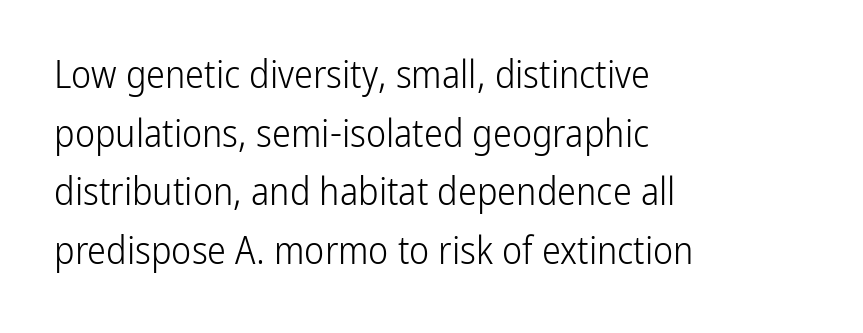
Q: Is the text bold? A: No.
Q: Is the text italic (slanted)? A: No, it is upright.
Q: Is the typeface a serif or a sans-serif typeface? A: Sans-serif.
Q: Is the text underlined? A: No.
Q: How is the paragraph aligned? A: Left-aligned.
Q: Is the spacing between letters normal or unusually wide? A: Normal.
Q: Is the spacing between lines tight, normal or loose? A: Normal.
Q: Width (condensed, normal, or wide)? A: Condensed.
Q: Stroke contrast? A: Low.
Q: x-height? A: Medium.
Q: Monospaced? A: No.
